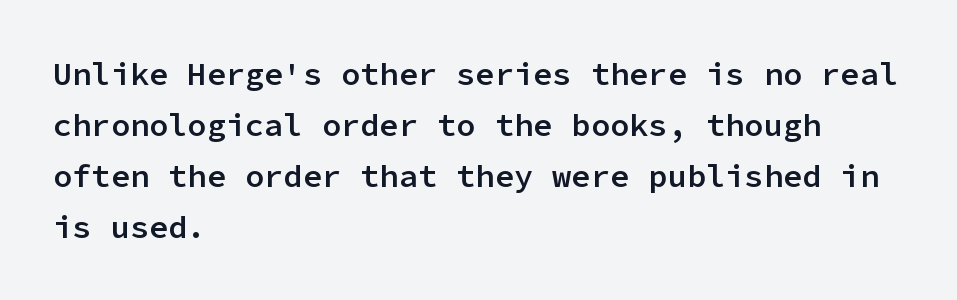
The image shows 32 px semibold sans-serif type, upright, monospaced; set left-aligned, normal line spacing (1.59x), normal letter spacing, not underlined; low stroke contrast and a medium x-height.
